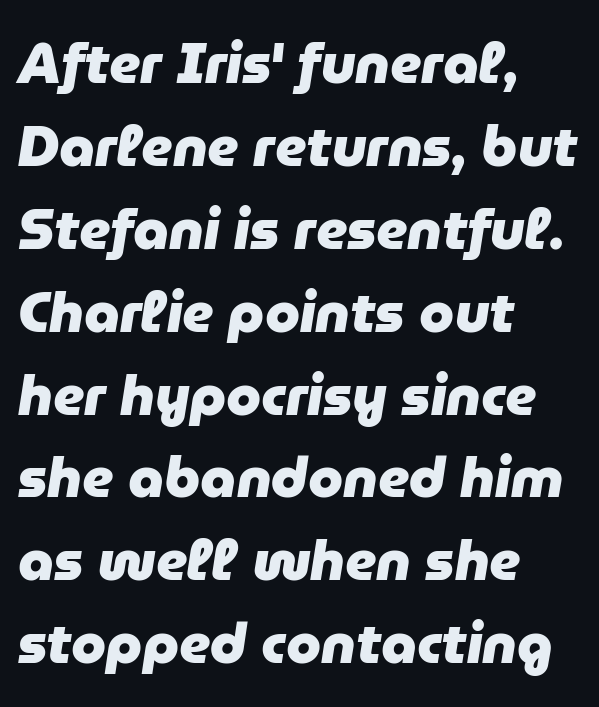
{"italic": "yes", "lean": "right", "slant_degrees": 9, "bold": "yes", "weight": "heavy", "width": "normal", "stroke_contrast": "low", "x_height": "medium", "monospaced": "no", "underline": "no", "align": "left", "line_spacing": "normal", "line_spacing_ratio": 1.48, "letter_spacing": "normal", "letter_spacing_em": 0.0, "glyph_px": 56}
